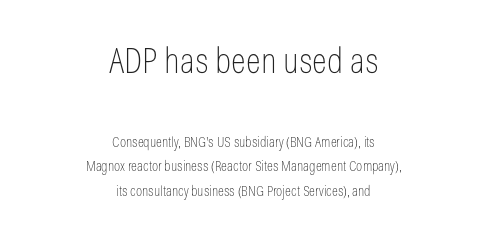
The image shows 35 px thin, condensed sans-serif type, upright; set centered, line spacing 1.74x, normal letter spacing, not underlined; the first (top) block is 2.5x larger; low stroke contrast and a medium x-height.
